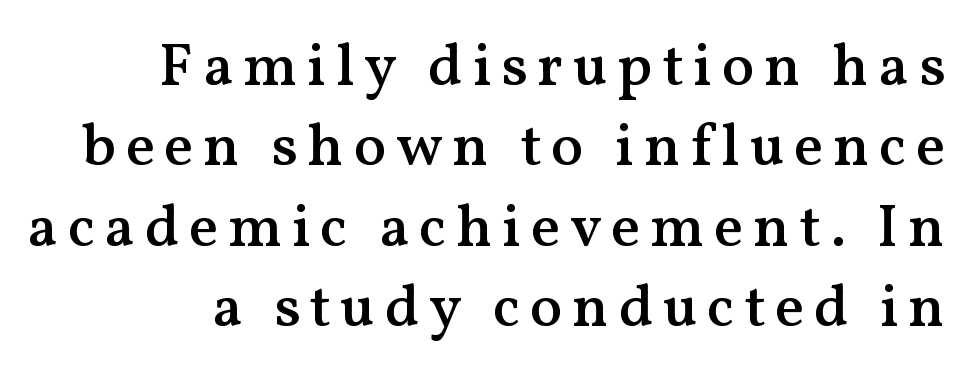
The image shows 60 px semibold serif type, upright; set normal line spacing (1.34x), not underlined; medium stroke contrast and a medium x-height.
